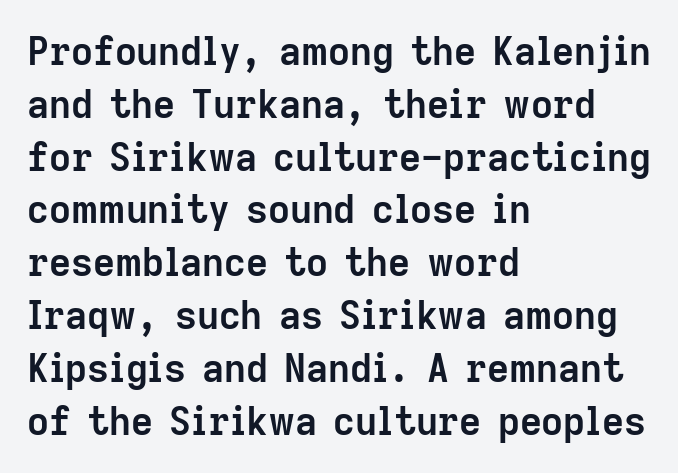
The image shows 38 px semibold sans-serif type, upright; set left-aligned, normal line spacing (1.39x), normal letter spacing, not underlined; low stroke contrast and a medium x-height.
